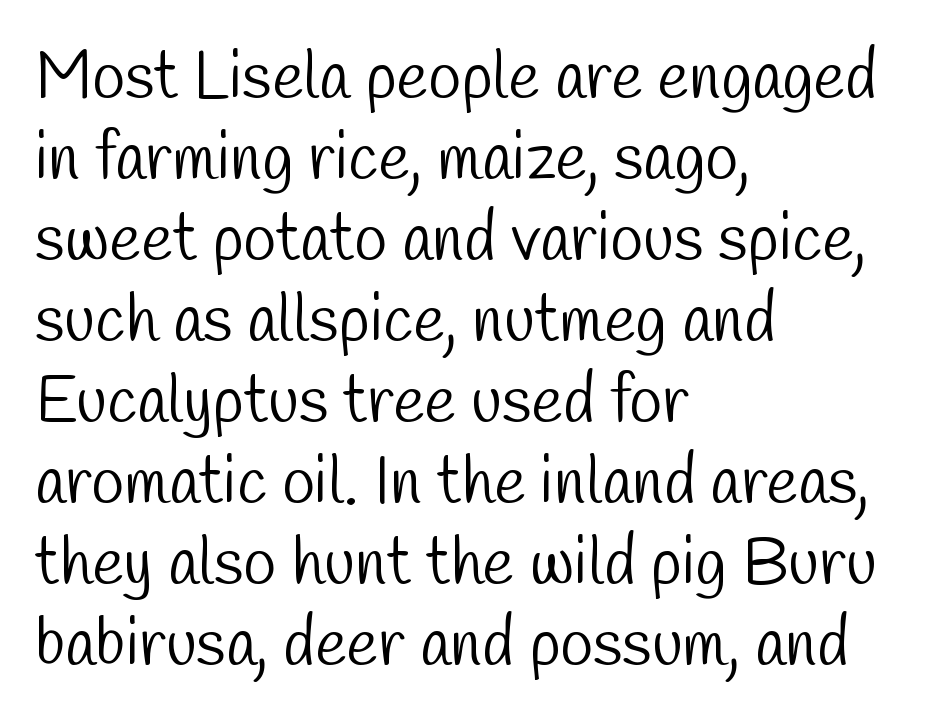
{"serif": "no", "bold": "no", "weight": "light", "width": "condensed", "stroke_contrast": "low", "x_height": "medium", "monospaced": "no", "underline": "no", "align": "left", "line_spacing_ratio": 1.21, "letter_spacing": "normal", "letter_spacing_em": 0.0, "glyph_px": 67}
